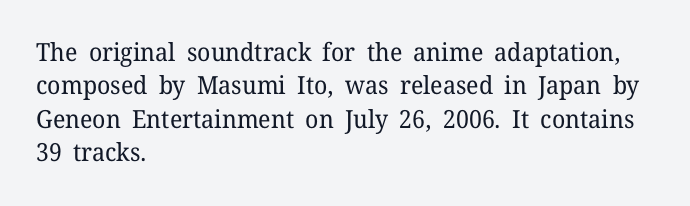
Notice how the stems are strictly vertical — no italics here. Clear beneath every line of the passage. Compared with typical paragraphs, the rows here are spaced about the same. The letters look calm and open, with moderate or lighter stems. Spacing between characters is what you'd get straight out of the box.
